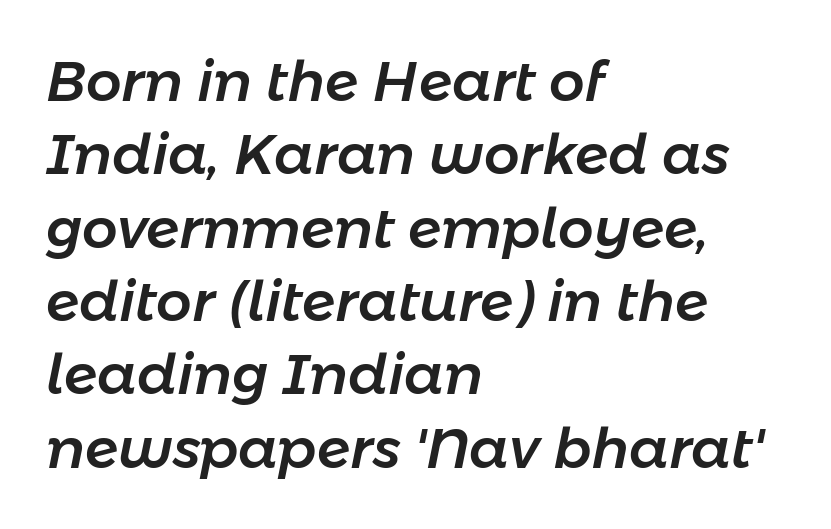
Q: Is the text italic (slanted)? A: Yes, it leans right by about 11 degrees.
Q: Is the text underlined? A: No.
Q: How is the paragraph aligned? A: Left-aligned.
Q: Is the spacing between letters normal or unusually wide? A: Normal.
Q: Is the spacing between lines tight, normal or loose? A: Normal.
Q: Width (condensed, normal, or wide)? A: Normal.
Q: Stroke contrast? A: Low.
Q: x-height? A: Medium.
Q: Monospaced? A: No.
